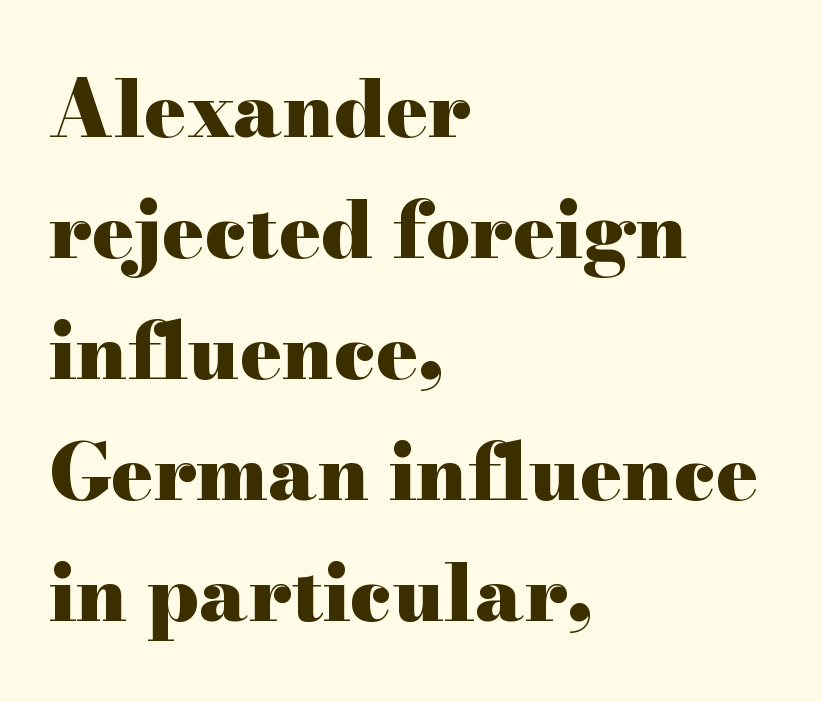
Q: Is the text bold? A: Yes.
Q: Is the text italic (slanted)? A: No, it is upright.
Q: Is the typeface a serif or a sans-serif typeface? A: Serif.
Q: Is the text underlined? A: No.
Q: How is the paragraph aligned? A: Left-aligned.
Q: Is the spacing between letters normal or unusually wide? A: Normal.
Q: Is the spacing between lines tight, normal or loose? A: Normal.
Q: Width (condensed, normal, or wide)? A: Wide.
Q: Stroke contrast? A: High.
Q: x-height? A: Small.
Q: Monospaced? A: No.
